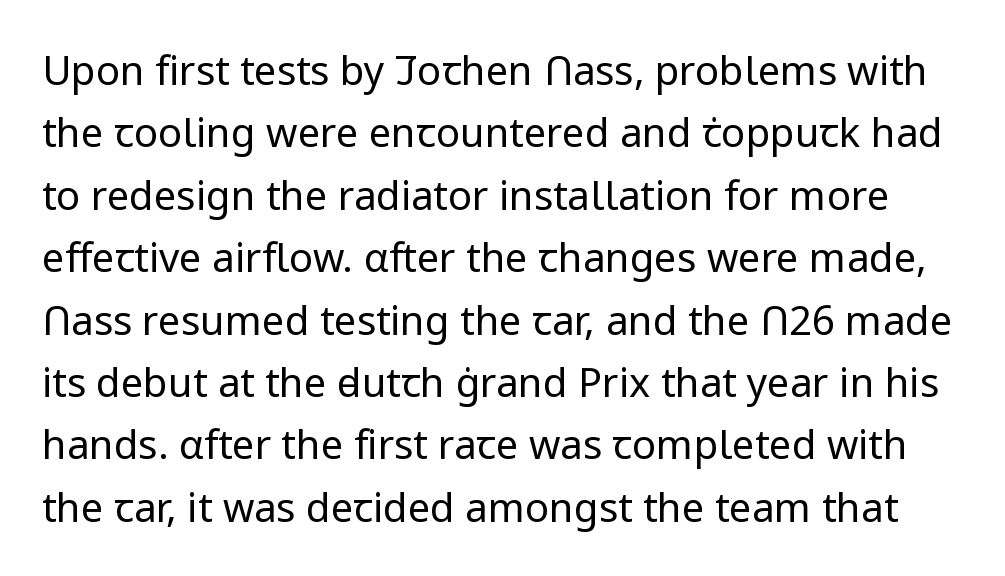
The image shows 40 px regular-weight sans-serif type, upright; set normal line spacing (1.56x), normal letter spacing, not underlined; low stroke contrast and a medium x-height.
